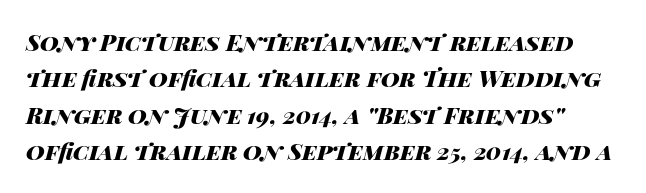
{"italic": "yes", "lean": "right", "slant_degrees": 14, "bold": "yes", "underline": "no", "line_spacing": "normal", "line_spacing_ratio": 1.58, "letter_spacing": "normal", "letter_spacing_em": 0.0, "glyph_px": 23}
